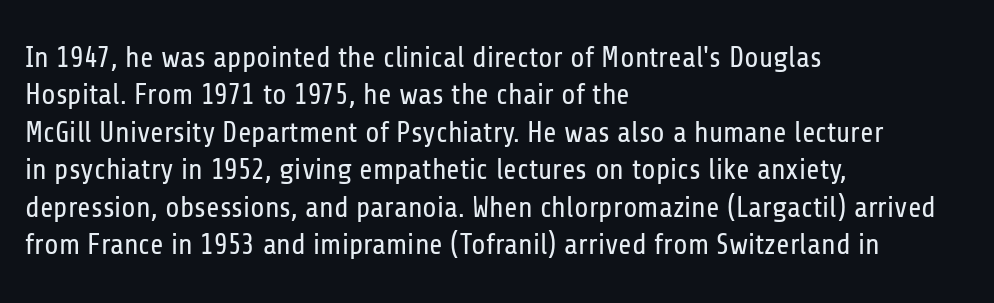
The compositor pushed each line to the left boundary. Does the leading feel generous? No, just average. Tracking here is standard; glyphs follow each other at the usual distance. Descenders are the only things crossing below the line.
